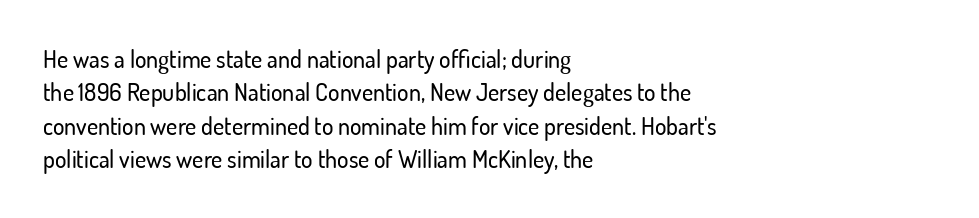
Q: Is the text italic (slanted)? A: No, it is upright.
Q: Is the text underlined? A: No.
Q: How is the paragraph aligned? A: Left-aligned.
Q: Is the spacing between letters normal or unusually wide? A: Normal.
Q: Is the spacing between lines tight, normal or loose? A: Normal.
